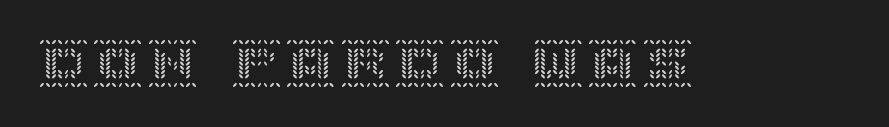
The zone under the glyphs is completely vacant. Do the letters lean? They stand straight.
